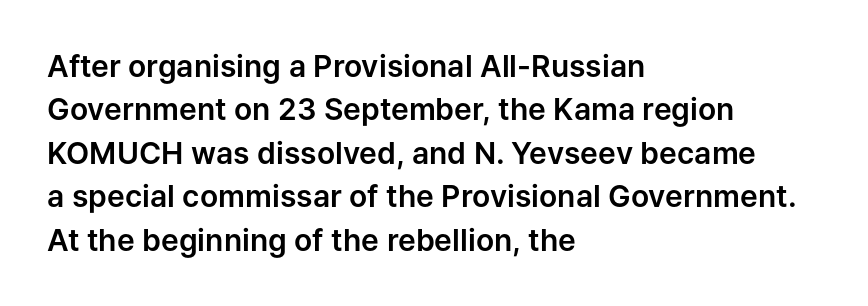
Looks like regular typesetting: each glyph gets only the width it needs. Clear beneath every line of the passage. This sample uses a sans-serif face. The leading is moderate, giving the passage an even texture. Tracking value appears to be zero — textbook default spacing.
